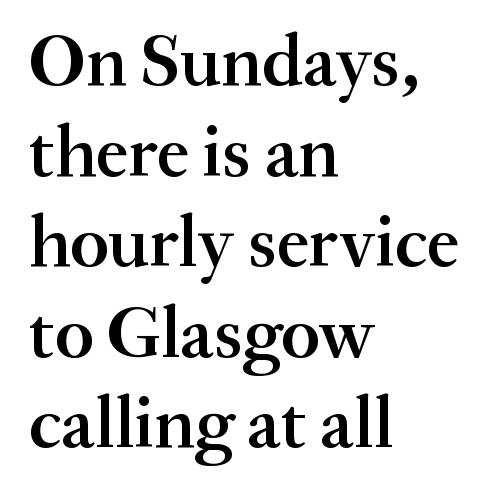
{"serif": "yes", "italic": "no", "bold": "semi", "weight": "semibold", "width": "normal", "stroke_contrast": "medium", "x_height": "small", "monospaced": "no", "underline": "no", "align": "left", "line_spacing_ratio": 1.24, "letter_spacing": "normal", "letter_spacing_em": 0.0, "glyph_px": 73}
